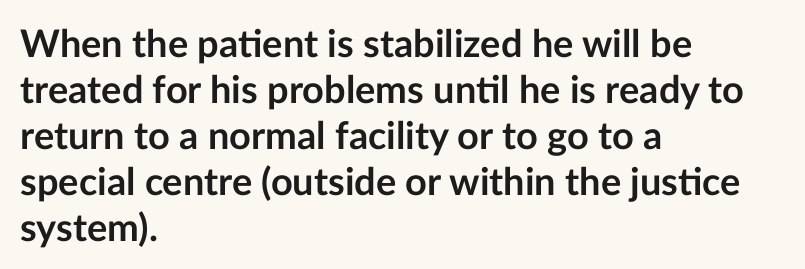
Q: Is the text bold? A: Yes.
Q: Is the text italic (slanted)? A: No, it is upright.
Q: Is the typeface a serif or a sans-serif typeface? A: Sans-serif.
Q: Is the text underlined? A: No.
Q: How is the paragraph aligned? A: Left-aligned.
Q: Is the spacing between letters normal or unusually wide? A: Normal.
Q: Width (condensed, normal, or wide)? A: Normal.
Q: Stroke contrast? A: Low.
Q: x-height? A: Medium.
Q: Monospaced? A: No.
